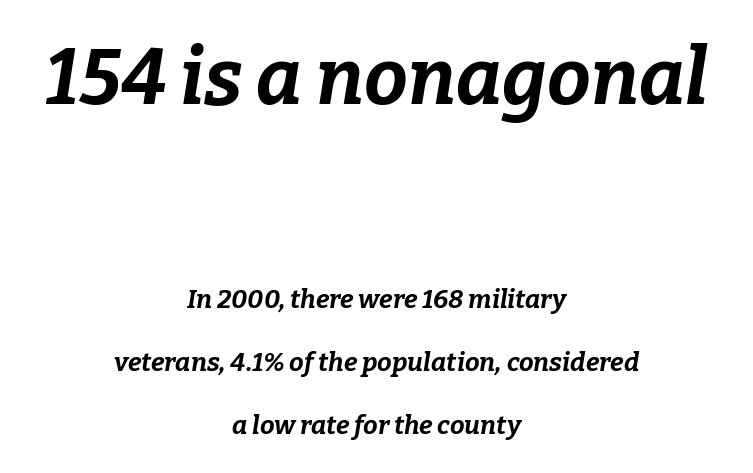
Q: Is the text bold? A: Yes.
Q: Is the text italic (slanted)? A: Yes, it leans right by about 9 degrees.
Q: Is the text underlined? A: No.
Q: How is the paragraph aligned? A: Centered.
Q: Is the spacing between letters normal or unusually wide? A: Normal.
Q: Is the spacing between lines tight, normal or loose? A: Loose.
Q: Which block of text is set in a larger size, the first (top) or the second (bottom)? A: The first (top) one.
Q: Width (condensed, normal, or wide)? A: Normal.
Q: Stroke contrast? A: Low.
Q: x-height? A: Medium.
Q: Monospaced? A: No.
